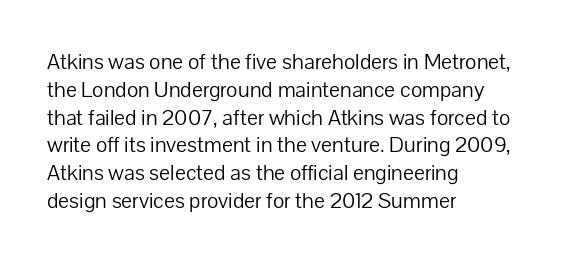
Italic: no, the glyphs are upright roman. Typeset ragged right — the left edge is the straight one. The gaps between neighbouring characters are ordinary and unremarkable. No letter is thick-stroked: the sample isn't bold. Lines of text with bare space underneath.
